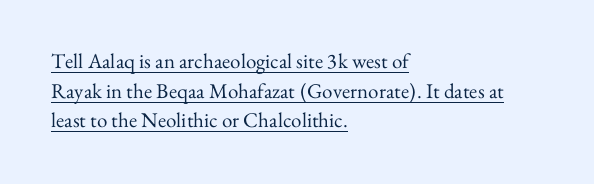
{"italic": "no", "bold": "no", "underline": "yes", "align": "left", "line_spacing": "normal", "line_spacing_ratio": 1.41, "letter_spacing": "normal", "letter_spacing_em": 0.0, "glyph_px": 21}
